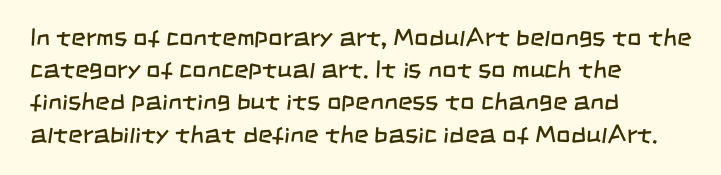
The image shows 25 px text type; set left-aligned, normal line spacing (1.29x), normal letter spacing, not underlined.
